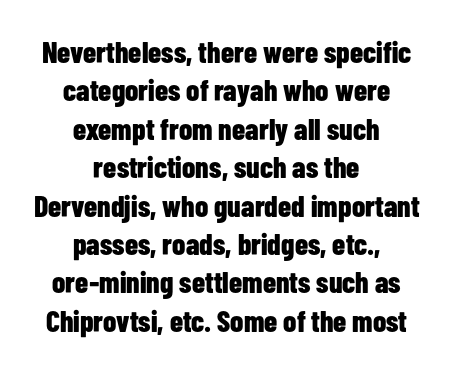
Ascenders rise straight up at ninety degrees. Font category for this specimen: sans-serif. Is the block centered? Yes — each line is placed symmetrically about the middle. Descender tails drop into unmarked territory.
